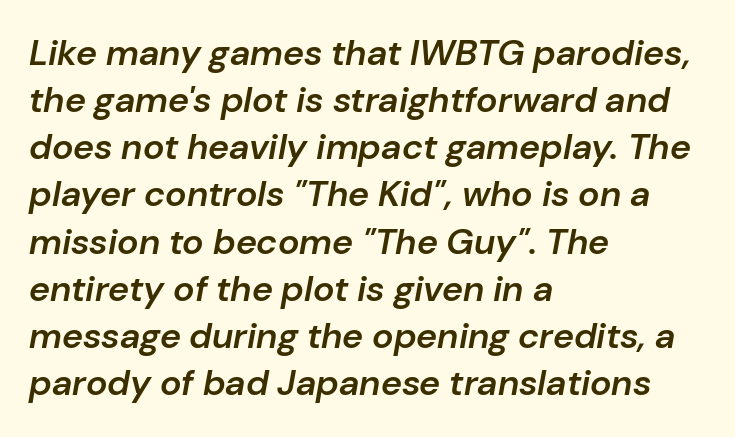
Q: Is the text bold? A: Semi-bold.
Q: Is the text italic (slanted)? A: Yes, it leans right by about 10 degrees.
Q: Is the text underlined? A: No.
Q: How is the paragraph aligned? A: Left-aligned.
Q: Is the spacing between letters normal or unusually wide? A: Normal.
Q: Is the spacing between lines tight, normal or loose? A: Normal.
Q: Width (condensed, normal, or wide)? A: Normal.
Q: Stroke contrast? A: Low.
Q: x-height? A: Medium.
Q: Monospaced? A: No.
